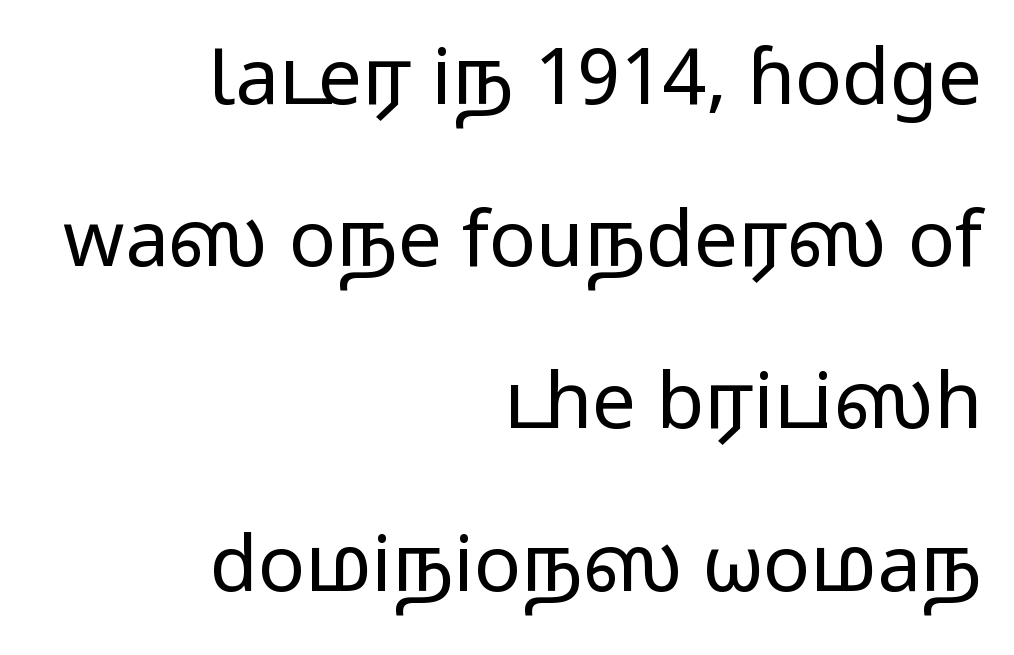
Q: Is the text bold? A: No.
Q: Is the text italic (slanted)? A: No, it is upright.
Q: Is the typeface a serif or a sans-serif typeface? A: Sans-serif.
Q: Is the text underlined? A: No.
Q: How is the paragraph aligned? A: Right-aligned.
Q: Is the spacing between letters normal or unusually wide? A: Normal.
Q: Is the spacing between lines tight, normal or loose? A: Loose.
Q: Width (condensed, normal, or wide)? A: Wide.
Q: Stroke contrast? A: Low.
Q: x-height? A: Medium.
Q: Monospaced? A: No.
